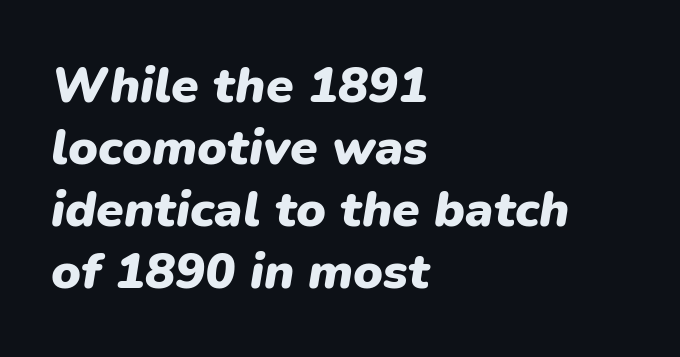
The characters look thick and weighty, a clear bold. Is this a fixed-width face? No — the glyphs have proportional, varying widths. Check the space under the baseline: it is left empty. This rendering uses left alignment, leaving the right contour irregular. The typography opts for an oblique posture over an upright one.
